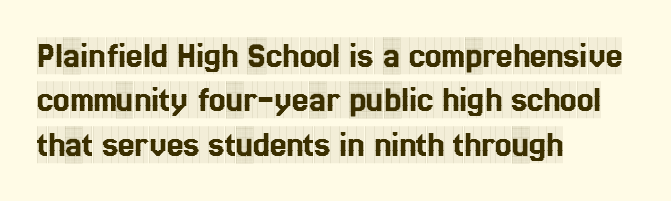
Q: Is the text italic (slanted)? A: No, it is upright.
Q: Is the typeface a serif or a sans-serif typeface? A: Serif.
Q: Is the text underlined? A: No.
Q: How is the paragraph aligned? A: Left-aligned.
Q: Is the spacing between letters normal or unusually wide? A: Normal.
Q: Width (condensed, normal, or wide)? A: Condensed.
Q: x-height? A: Large.
Q: Monospaced? A: No.
